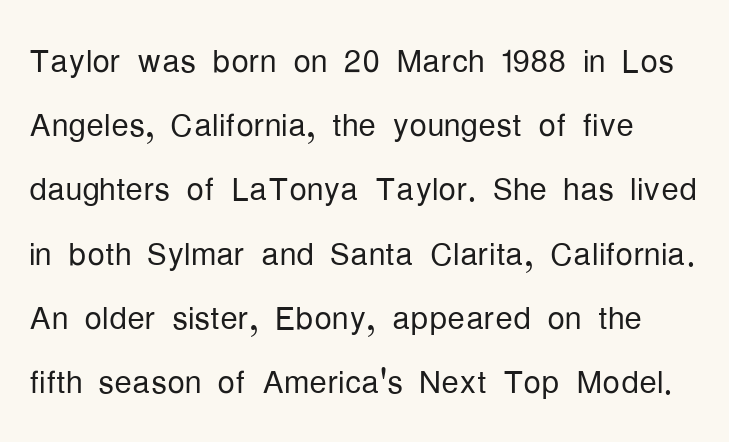
Heaviness? Minimal to ordinary, like unemphasized prose. Anything drawn beneath the words? Only blank space. These lines keep a tight, regular rhythm from letter to letter. This is sans-serif lettering, the kind often seen on screens and signage.
